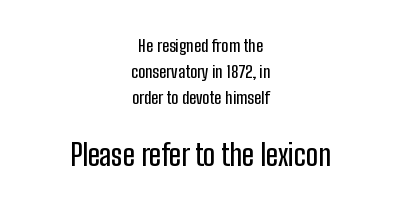
{"serif": "no", "italic": "no", "width": "condensed", "stroke_contrast": "low", "x_height": "medium", "monospaced": "no", "underline": "no", "align": "center", "line_spacing": "normal", "line_spacing_ratio": 1.54, "letter_spacing": "normal", "letter_spacing_em": 0.0, "larger_block": "second", "size_ratio": 1.71, "glyph_px": 29}
